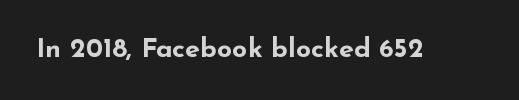
{"italic": "no", "bold": "yes", "underline": "no", "letter_spacing": "normal", "letter_spacing_em": 0.0, "glyph_px": 27}
